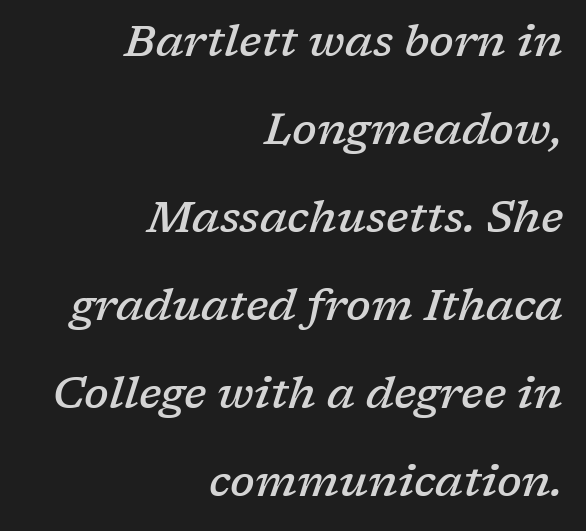
The specimen reads as italic at a glance. Is this a sans? No — the strokes have serifs. Each letter keeps its own natural width here, so spacing adapts to shape. Check the space under the baseline: it is left empty. A typesetter would call this leading open, well beyond the default. Honestly, the letter spacing is just normal — you wouldn't notice it.
